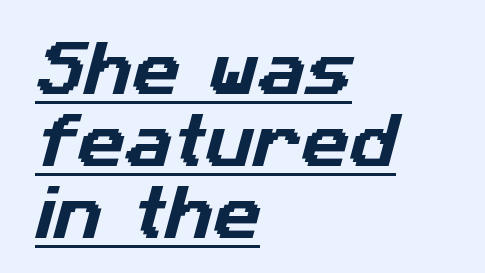
{"serif": "no", "width": "normal", "stroke_contrast": "low", "x_height": "medium", "monospaced": "no", "underline": "yes", "align": "left", "line_spacing_ratio": 1.22, "letter_spacing": "normal", "letter_spacing_em": 0.0, "glyph_px": 59}
